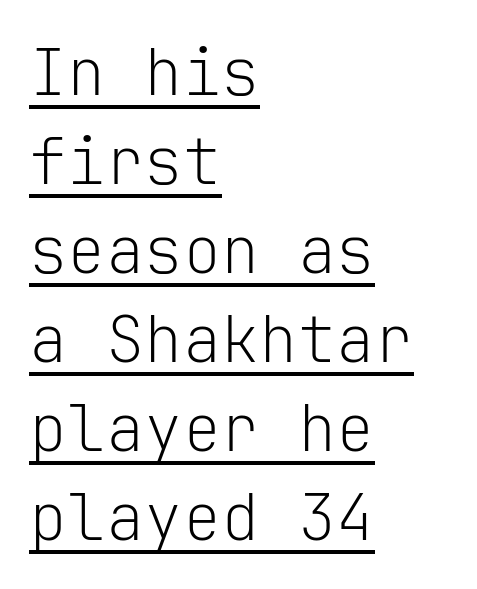
Q: Is the text bold? A: No.
Q: Is the text italic (slanted)? A: No, it is upright.
Q: Is the typeface a serif or a sans-serif typeface? A: Sans-serif.
Q: Is the text underlined? A: Yes.
Q: How is the paragraph aligned? A: Left-aligned.
Q: Is the spacing between letters normal or unusually wide? A: Normal.
Q: Is the spacing between lines tight, normal or loose? A: Normal.
Q: Width (condensed, normal, or wide)? A: Normal.
Q: Stroke contrast? A: Low.
Q: x-height? A: Medium.
Q: Monospaced? A: Yes.
